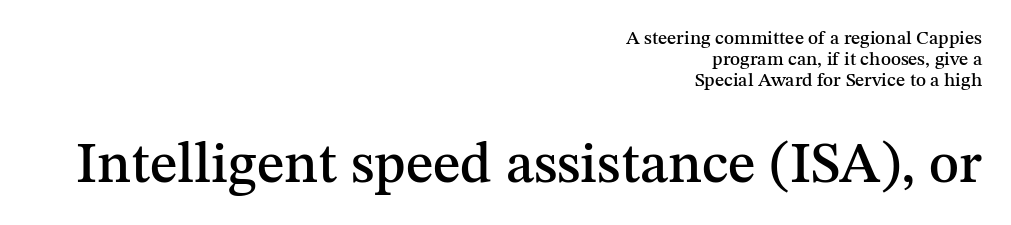
The later block is typeset at a bigger size than the earlier block. Spacing verdict: proportional, widths tailored to each character. Notice how the stems are strictly vertical — no italics here. Tracking here is standard; glyphs follow each other at the usual distance. Unmarked baselines from the first word to the last. The text was rendered using a seriffed face with decorative stroke endings.
